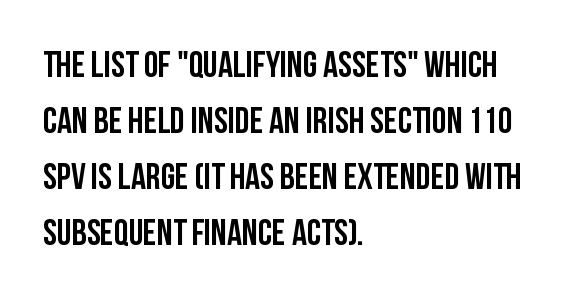
{"serif": "no", "italic": "no", "width": "condensed", "stroke_contrast": "low", "x_height": "large", "monospaced": "no", "underline": "no", "align": "left", "line_spacing": "normal", "line_spacing_ratio": 1.51, "letter_spacing": "normal", "letter_spacing_em": 0.0, "glyph_px": 37}
